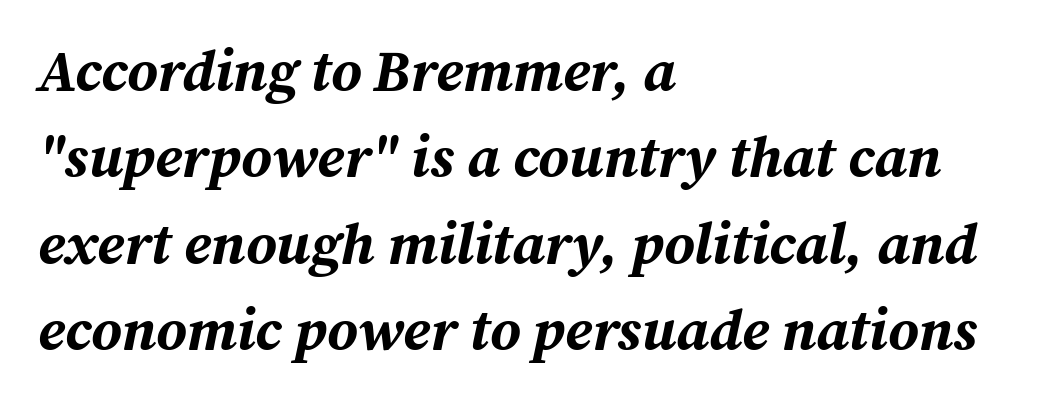
{"italic": "yes", "lean": "right", "slant_degrees": 12, "bold": "yes", "weight": "bold", "width": "normal", "stroke_contrast": "medium", "x_height": "medium", "monospaced": "no", "underline": "no", "align": "left", "line_spacing": "normal", "line_spacing_ratio": 1.49, "letter_spacing": "normal", "letter_spacing_em": 0.0, "glyph_px": 58}
